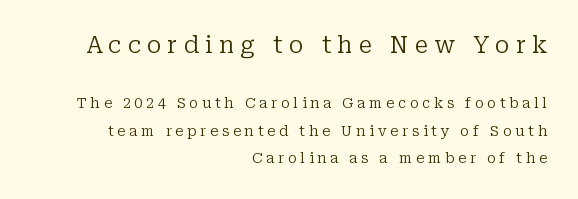
Q: Is the text bold? A: No.
Q: Is the text italic (slanted)? A: No, it is upright.
Q: Is the text underlined? A: No.
Q: How is the paragraph aligned? A: Right-aligned.
Q: Is the spacing between letters normal or unusually wide? A: Unusually wide.
Q: Is the spacing between lines tight, normal or loose? A: Loose.
Q: Which block of text is set in a larger size, the first (top) or the second (bottom)? A: The first (top) one.
